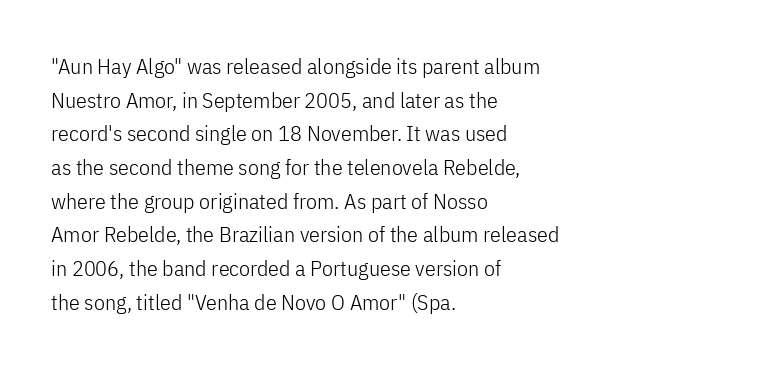
Unbolded letterforms with no extra heft. The letterforms sit shoulder to shoulder at normal distance. Line spacing here is normal. Glance below the letters and you will spot only blank space. Visually the block forms a straight wall on the left and a jagged coastline on the right.
